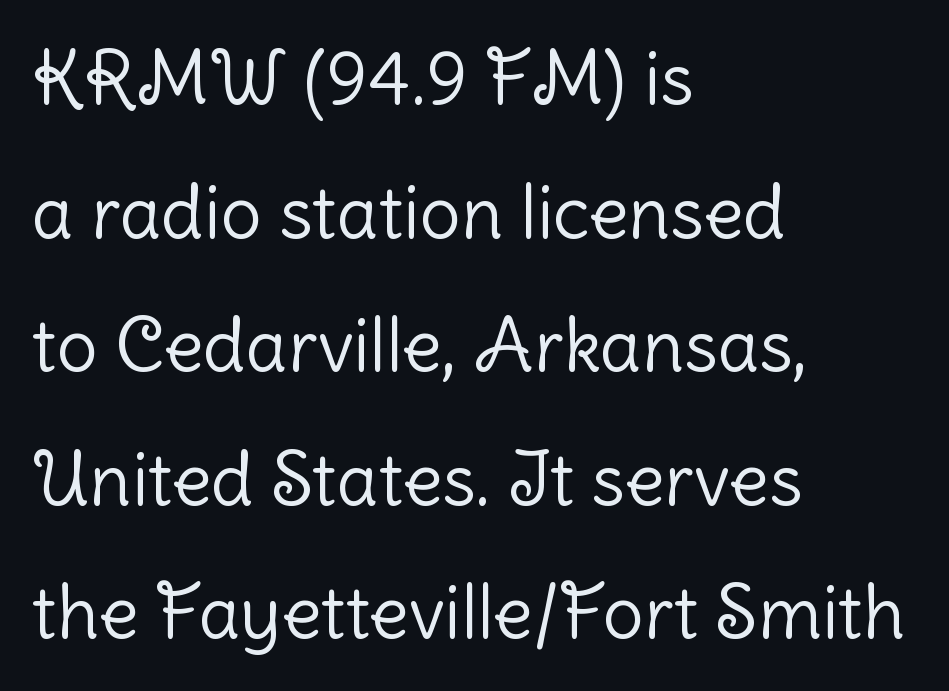
{"serif": "no", "italic": "no", "bold": "no", "weight": "light", "width": "normal", "stroke_contrast": "low", "x_height": "medium", "monospaced": "no", "underline": "no", "align": "left", "line_spacing_ratio": 1.83, "letter_spacing": "normal", "letter_spacing_em": 0.0, "glyph_px": 73}
